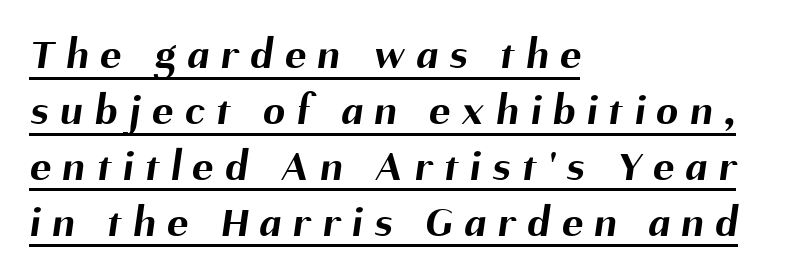
In designer terms, the underline attribute is active on this setting. The line-height multiplier appears to be the usual default. The rendering uses natural spacing where letterforms have individual widths. All the whitespace from short lines collects on the right.
